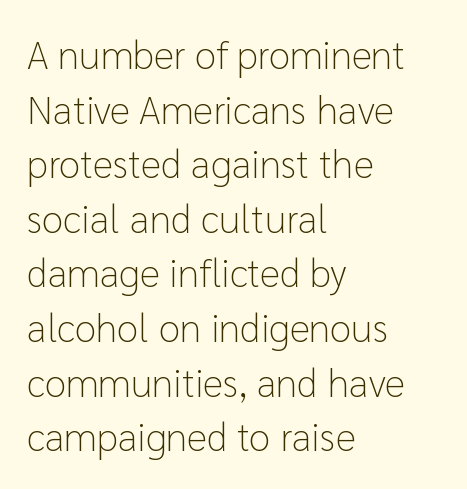
The image shows 39 px light sans-serif type, upright; set left-aligned, normal line spacing (1.4x), normal letter spacing, not underlined; low stroke contrast and a medium x-height.
